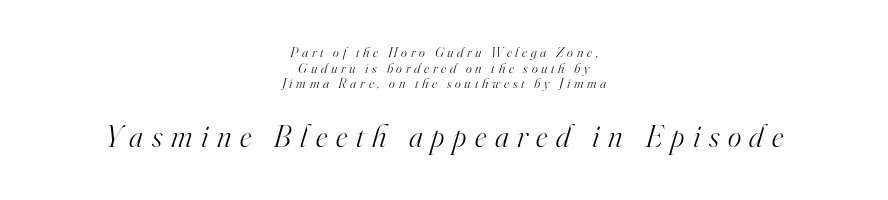
Characters are canted at an angle relative to the baseline's perpendicular. This sample uses expanded letter spacing, leaving extra air between glyphs. The rendering uses natural spacing where letterforms have individual widths. The strip under each line holds only bare page.
